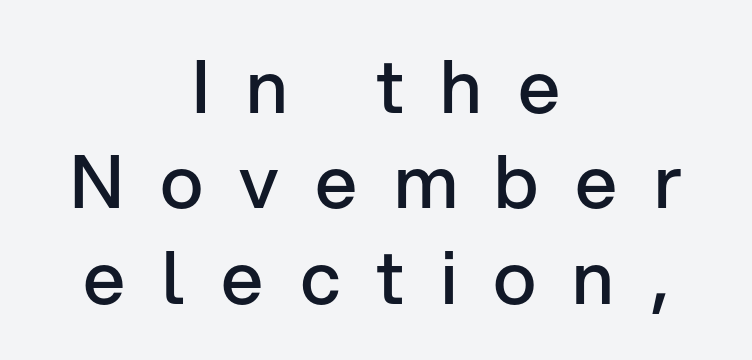
{"serif": "no", "italic": "no", "bold": "semi", "weight": "semibold", "width": "normal", "stroke_contrast": "low", "x_height": "medium", "monospaced": "no", "underline": "no", "align": "center", "line_spacing": "normal", "line_spacing_ratio": 1.29, "letter_spacing": "wide", "letter_spacing_em": 0.49, "glyph_px": 74}
